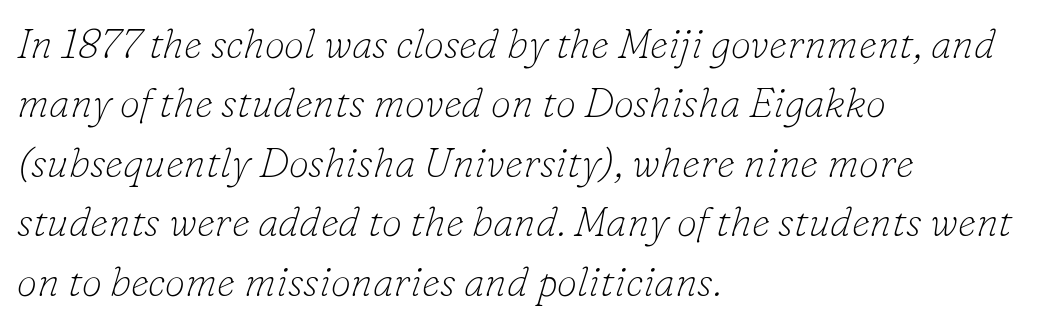
Q: Is the text bold? A: No.
Q: Is the text italic (slanted)? A: Yes, it leans right by about 16 degrees.
Q: Is the typeface a serif or a sans-serif typeface? A: Serif.
Q: Is the text underlined? A: No.
Q: How is the paragraph aligned? A: Left-aligned.
Q: Is the spacing between letters normal or unusually wide? A: Normal.
Q: Is the spacing between lines tight, normal or loose? A: Normal.
Q: Width (condensed, normal, or wide)? A: Normal.
Q: Stroke contrast? A: Low.
Q: x-height? A: Small.
Q: Monospaced? A: No.
